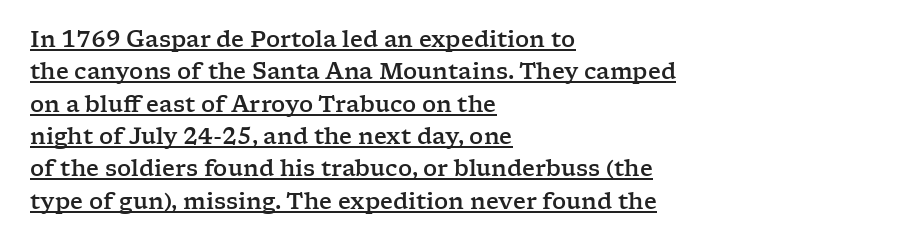
The image shows 22 px text type, upright; set left-aligned, normal line spacing (1.47x), normal letter spacing, underlined.
